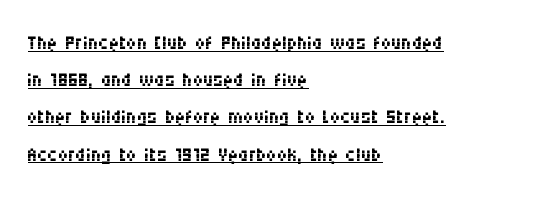
{"serif": "no", "italic": "no", "bold": "no", "weight": "regular", "width": "condensed", "stroke_contrast": "medium", "x_height": "large", "monospaced": "no", "underline": "yes", "align": "left", "line_spacing": "normal", "line_spacing_ratio": 1.33, "letter_spacing": "normal", "letter_spacing_em": 0.0, "glyph_px": 28}
